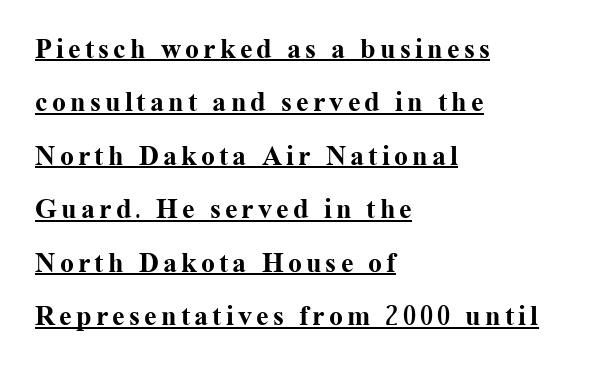
Is the block centered? No — it sits flush against the left margin. Look at the stroke-to-counter ratio: heavy, a bold. Quick note: interline space is abundant. The passage shown is typed in a proportional face where columns would drift. The characters display serif detailing at their extremities.
